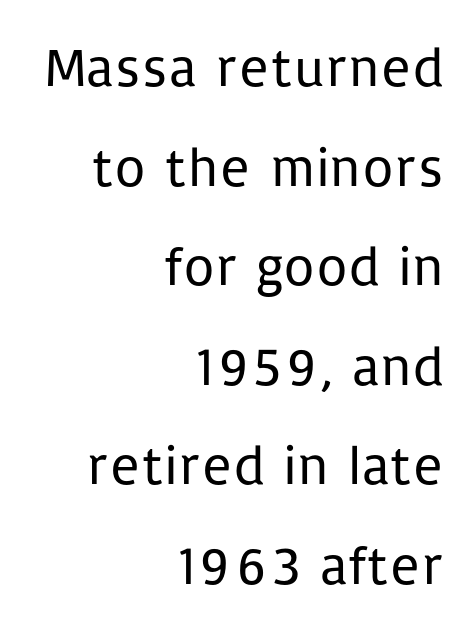
The image shows 55 px regular-weight sans-serif type, upright; set right-aligned, line spacing 1.81x, normal letter spacing, not underlined; low stroke contrast and a medium x-height.
